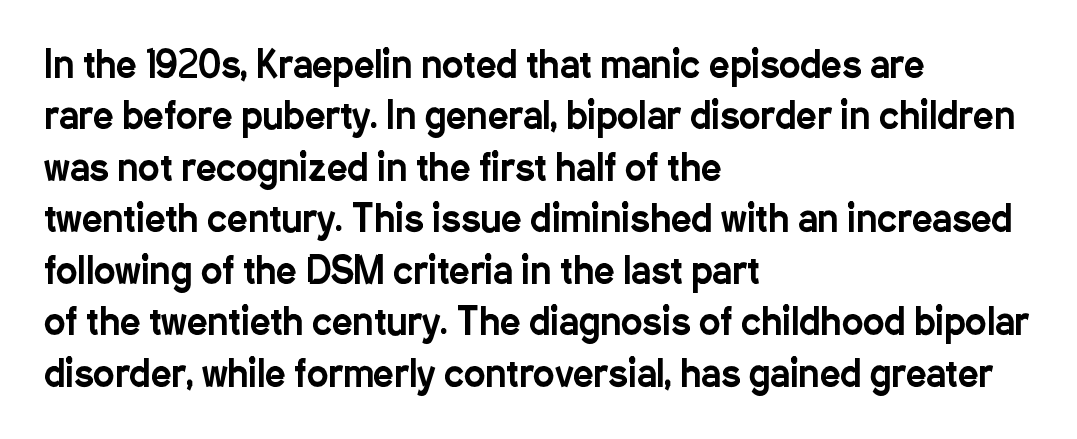
{"serif": "no", "italic": "no", "width": "condensed", "stroke_contrast": "low", "x_height": "medium", "monospaced": "no", "underline": "no", "align": "left", "line_spacing": "normal", "line_spacing_ratio": 1.43, "letter_spacing": "normal", "letter_spacing_em": 0.0, "glyph_px": 36}
